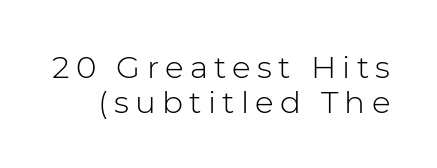
The tracking jumps out immediately: characters are airy and widely separated. The leading is snug, giving the passage a crowded texture. The passage shown is typeset with a sans-serif family. The weight tops out at a normal text grade. The passage shown is typed in a proportional face where columns would drift. The area under the type is left untouched.
